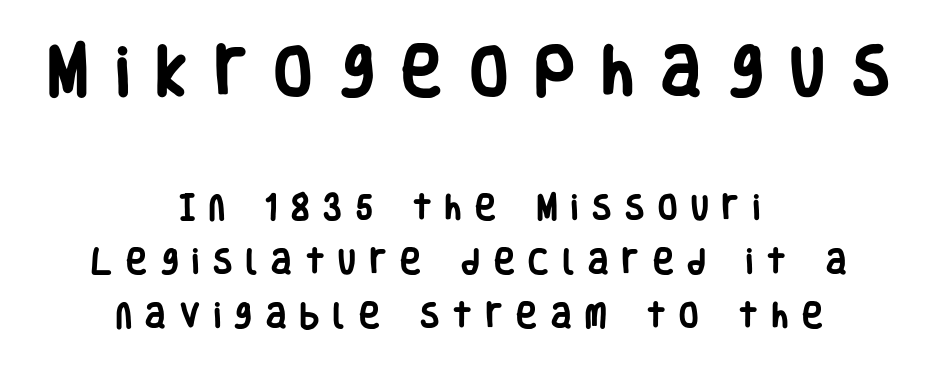
The image shows 55 px heavy, condensed sans-serif type, upright; set centered, loose line spacing (1.93x), unusually wide letter spacing (+0.5 em), not underlined; the first (top) block is 1.96x larger; low stroke contrast and a large x-height.
